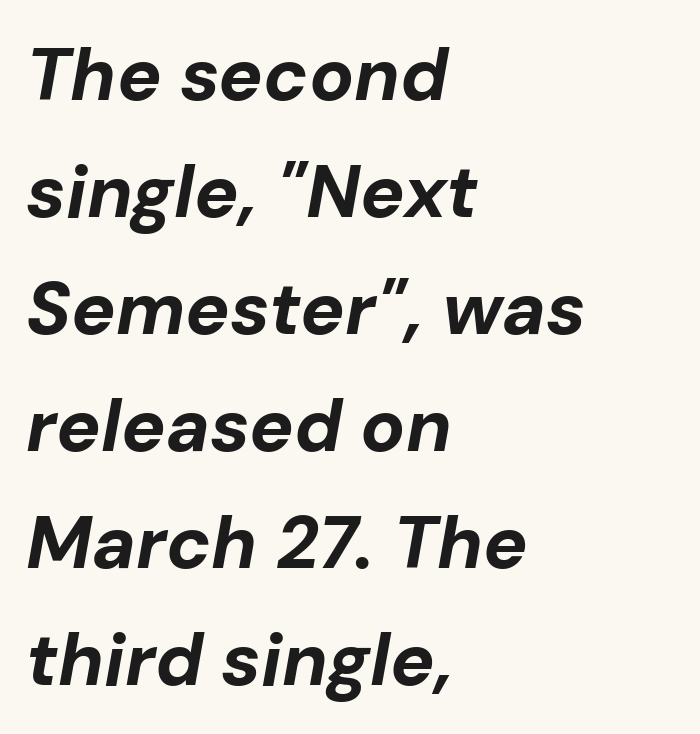
The image shows 74 px bold type, italic (leaning right); set left-aligned, normal line spacing (1.58x), normal letter spacing, not underlined; low stroke contrast and a medium x-height.
